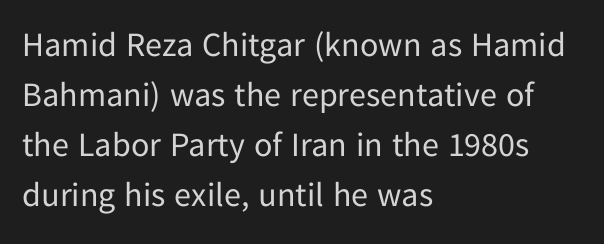
{"serif": "no", "italic": "no", "bold": "no", "weight": "regular", "width": "normal", "stroke_contrast": "low", "x_height": "medium", "monospaced": "no", "underline": "no", "align": "left", "line_spacing": "normal", "line_spacing_ratio": 1.47, "letter_spacing": "normal", "letter_spacing_em": 0.0, "glyph_px": 34}
